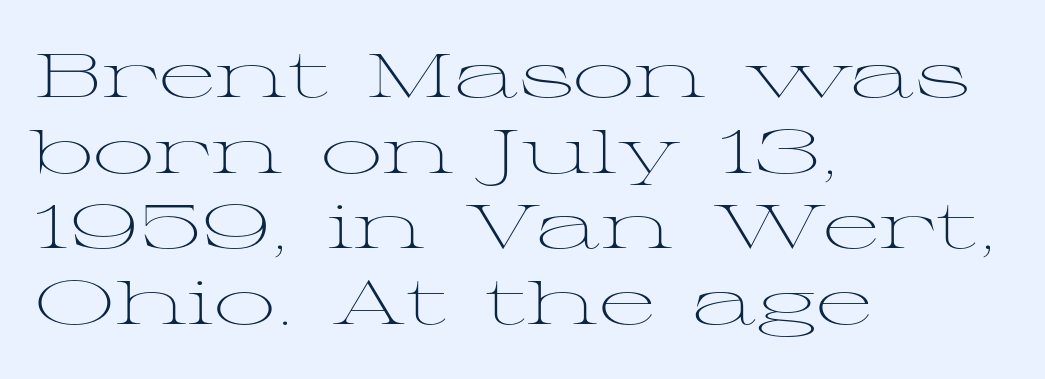
The image shows 61 px light, wide serif type, upright; set left-aligned, line spacing 1.24x, normal letter spacing, not underlined; medium stroke contrast and a medium x-height.
